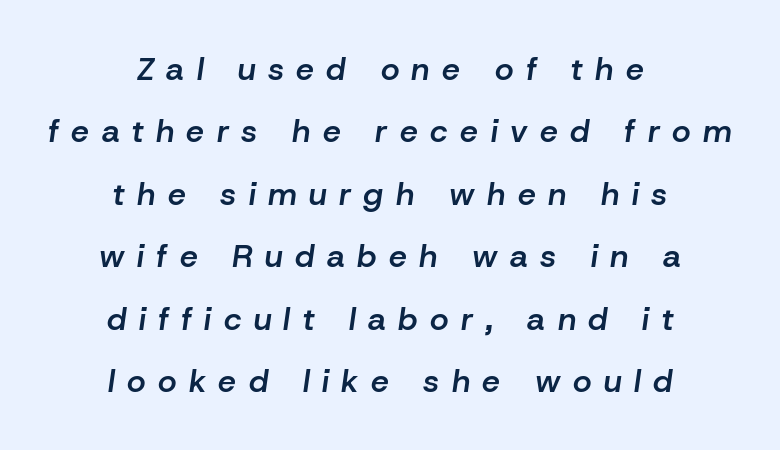
The image shows 32 px semibold type, italic (leaning right); set centered, loose line spacing (1.95x), unusually wide letter spacing (+0.39 em), not underlined; low stroke contrast and a medium x-height.
